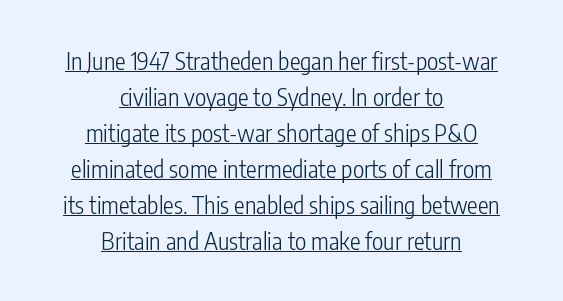
{"italic": "no", "bold": "no", "underline": "yes", "align": "center", "line_spacing": "normal", "line_spacing_ratio": 1.5, "letter_spacing": "normal", "letter_spacing_em": 0.0, "glyph_px": 24}
